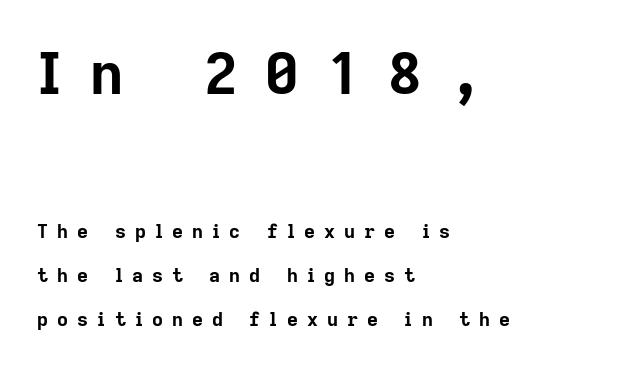
The image shows 58 px bold sans-serif type, upright; set left-aligned, loose line spacing (2.33x), unusually wide letter spacing (+0.48 em), not underlined; the first (top) block is 3.05x larger; low stroke contrast and a medium x-height.
